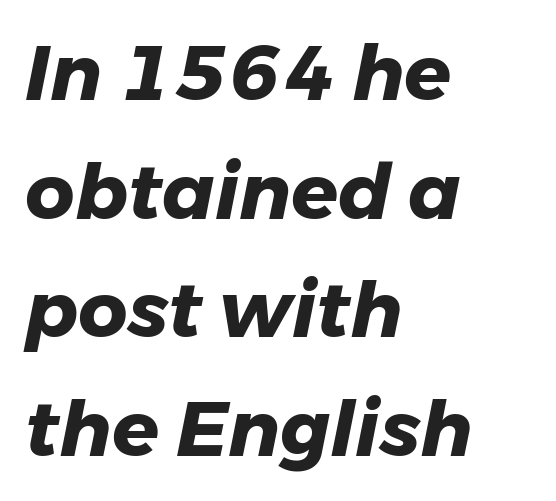
The image shows 77 px heavy type, italic (leaning right); set left-aligned, normal line spacing (1.54x), normal letter spacing, not underlined; low stroke contrast and a medium x-height.
